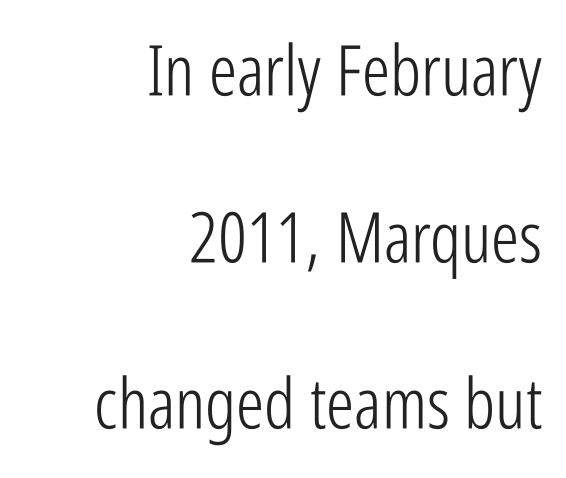
Q: Is the text bold? A: No.
Q: Is the text italic (slanted)? A: No, it is upright.
Q: Is the typeface a serif or a sans-serif typeface? A: Sans-serif.
Q: Is the text underlined? A: No.
Q: How is the paragraph aligned? A: Right-aligned.
Q: Is the spacing between letters normal or unusually wide? A: Normal.
Q: Is the spacing between lines tight, normal or loose? A: Loose.
Q: Width (condensed, normal, or wide)? A: Condensed.
Q: Stroke contrast? A: Low.
Q: x-height? A: Medium.
Q: Monospaced? A: No.
